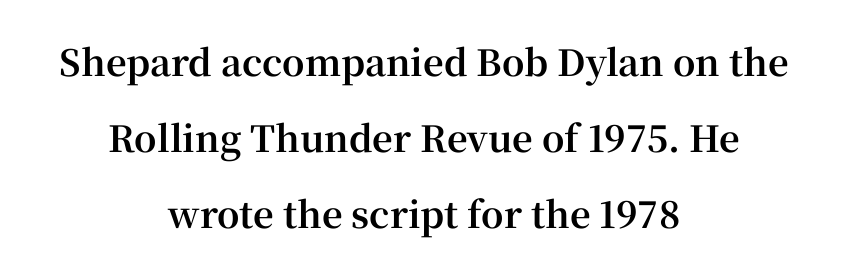
{"serif": "yes", "italic": "no", "bold": "yes", "weight": "bold", "width": "normal", "stroke_contrast": "high", "x_height": "medium", "monospaced": "no", "underline": "no", "align": "center", "line_spacing": "loose", "line_spacing_ratio": 2.11, "letter_spacing": "normal", "letter_spacing_em": 0.0, "glyph_px": 36}
